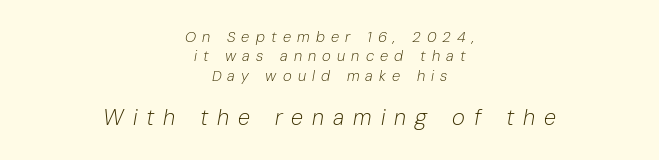
A typesetter would call this leading conventional body-copy spacing. Substantial extra tracking has been applied to these lines. The strokes carry an ordinary text weight at most. The second block has been scaled up relative to the first.
